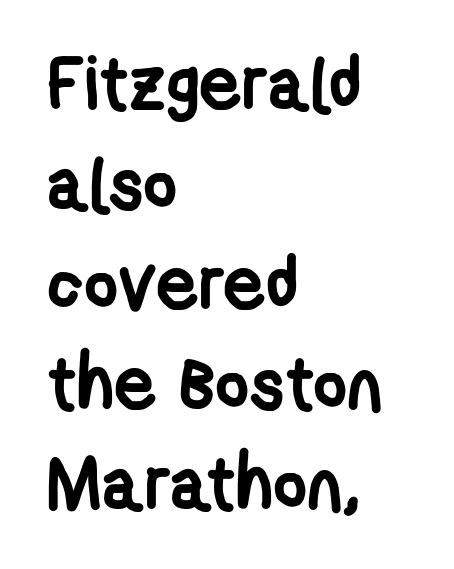
The image shows 74 px semibold, condensed sans-serif type; set left-aligned, normal line spacing (1.35x), normal letter spacing, not underlined; low stroke contrast and a medium x-height.
